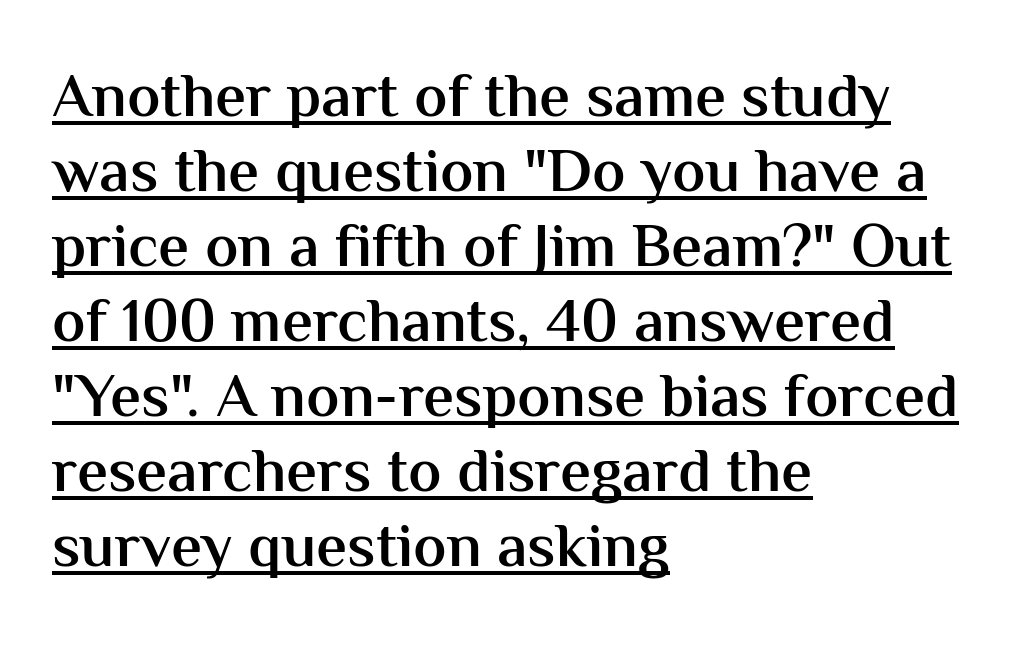
Q: Is the text bold? A: Semi-bold.
Q: Is the text italic (slanted)? A: No, it is upright.
Q: Is the typeface a serif or a sans-serif typeface? A: Sans-serif.
Q: Is the text underlined? A: Yes.
Q: How is the paragraph aligned? A: Left-aligned.
Q: Is the spacing between letters normal or unusually wide? A: Normal.
Q: Width (condensed, normal, or wide)? A: Normal.
Q: Stroke contrast? A: Medium.
Q: x-height? A: Medium.
Q: Monospaced? A: No.
